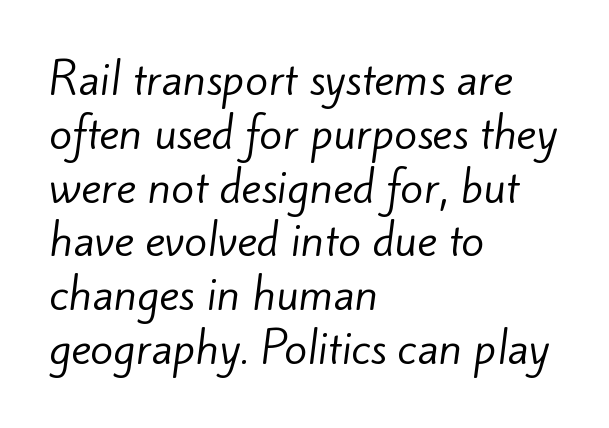
Q: Is the text bold? A: No.
Q: Is the typeface a serif or a sans-serif typeface? A: Sans-serif.
Q: Is the text underlined? A: No.
Q: How is the paragraph aligned? A: Left-aligned.
Q: Is the spacing between letters normal or unusually wide? A: Normal.
Q: Is the spacing between lines tight, normal or loose? A: Normal.
Q: Width (condensed, normal, or wide)? A: Normal.
Q: Stroke contrast? A: Low.
Q: x-height? A: Small.
Q: Monospaced? A: No.
